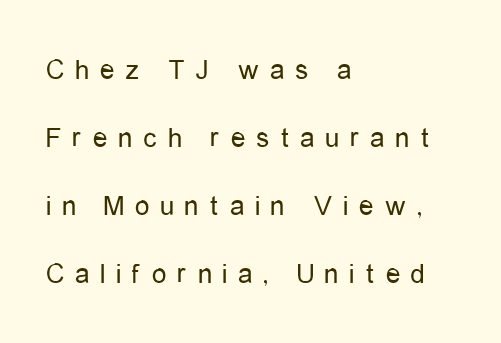
Q: Is the text bold? A: No.
Q: Is the text italic (slanted)? A: No, it is upright.
Q: Is the typeface a serif or a sans-serif typeface? A: Sans-serif.
Q: Is the text underlined? A: No.
Q: How is the paragraph aligned? A: Left-aligned.
Q: Is the spacing between letters normal or unusually wide? A: Unusually wide.
Q: Is the spacing between lines tight, normal or loose? A: Loose.
Q: Width (condensed, normal, or wide)? A: Condensed.
Q: Stroke contrast? A: Low.
Q: x-height? A: Medium.
Q: Monospaced? A: No.
